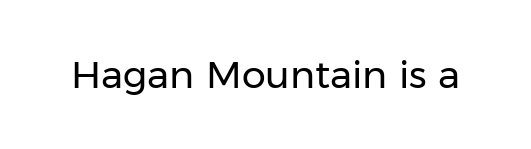
The image shows 38 px regular-weight sans-serif type, upright; set normal letter spacing, not underlined; low stroke contrast and a medium x-height.
